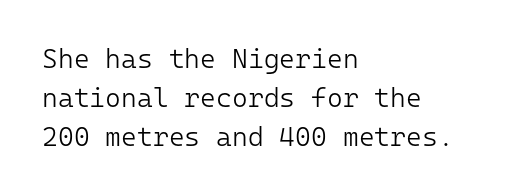
Nothing heavy about these letters — not bold at all. The block of text has a typical density, with ordinary space between rows. Posture: straight, roman, zero tilt. Quick note: underline off. The letterforms sit shoulder to shoulder at normal distance.
